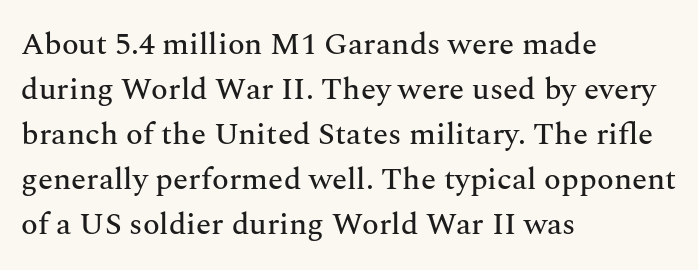
The image shows 31 px serif type, upright; set left-aligned, normal line spacing (1.45x), normal letter spacing, not underlined; medium stroke contrast and a medium x-height.
